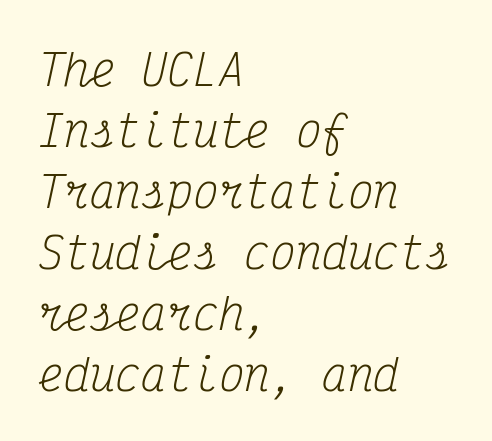
Q: Is the text bold? A: No.
Q: Is the text italic (slanted)? A: Yes, it leans right by about 12 degrees.
Q: Is the typeface a serif or a sans-serif typeface? A: Serif.
Q: Is the text underlined? A: No.
Q: How is the paragraph aligned? A: Left-aligned.
Q: Is the spacing between letters normal or unusually wide? A: Normal.
Q: Is the spacing between lines tight, normal or loose? A: Normal.
Q: Width (condensed, normal, or wide)? A: Condensed.
Q: Stroke contrast? A: Medium.
Q: x-height? A: Medium.
Q: Monospaced? A: Yes.
